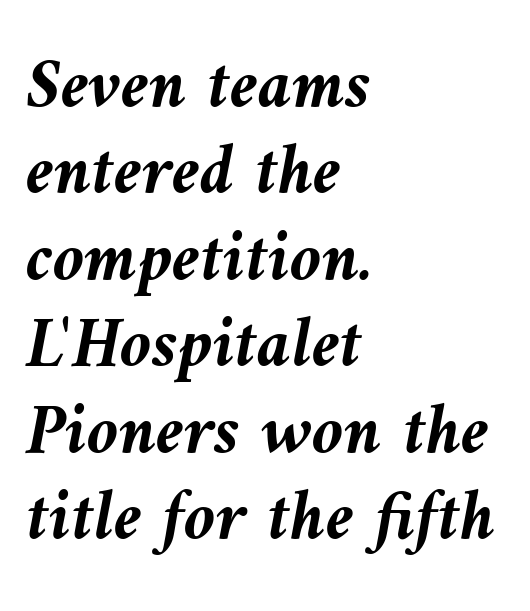
The image shows 72 px semibold type, italic (leaning left); set left-aligned, line spacing 1.2x, normal letter spacing, not underlined; medium stroke contrast and a medium x-height.
